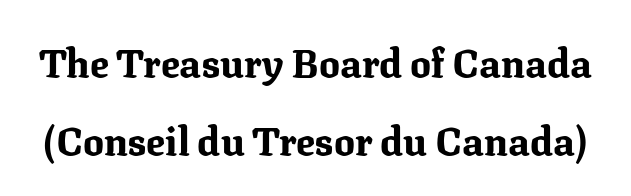
The image shows 39 px bold serif type, upright; set loose line spacing (2.0x), normal letter spacing, not underlined; medium stroke contrast and a medium x-height.
